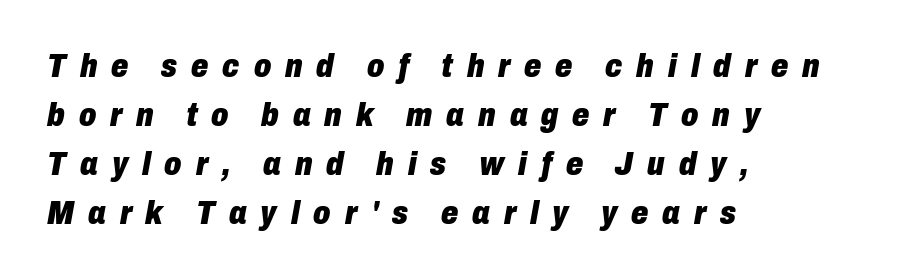
{"italic": "yes", "lean": "right", "slant_degrees": 10, "bold": "yes", "weight": "heavy", "width": "condensed", "stroke_contrast": "low", "x_height": "medium", "monospaced": "no", "underline": "no", "align": "left", "line_spacing": "normal", "line_spacing_ratio": 1.44, "letter_spacing": "wide", "letter_spacing_em": 0.41, "glyph_px": 34}
